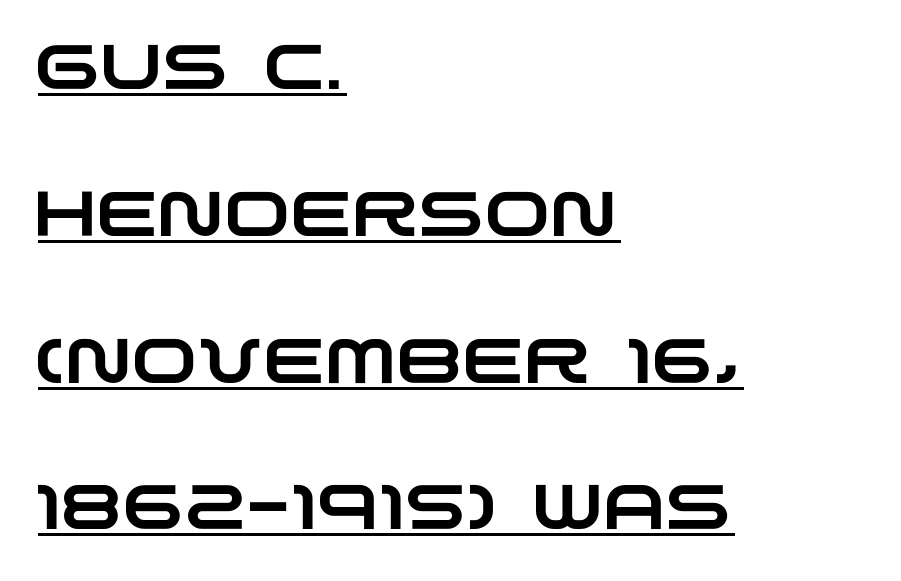
Q: Is the typeface a serif or a sans-serif typeface? A: Sans-serif.
Q: Is the text underlined? A: Yes.
Q: How is the paragraph aligned? A: Left-aligned.
Q: Is the spacing between letters normal or unusually wide? A: Normal.
Q: Is the spacing between lines tight, normal or loose? A: Loose.
Q: Width (condensed, normal, or wide)? A: Wide.
Q: Stroke contrast? A: Low.
Q: x-height? A: Large.
Q: Monospaced? A: No.
